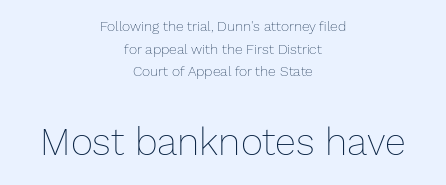
The image shows 38 px thin type, upright; set centered, normal line spacing (1.62x), normal letter spacing, not underlined; the second (bottom) block is 2.71x larger; low stroke contrast and a medium x-height.
